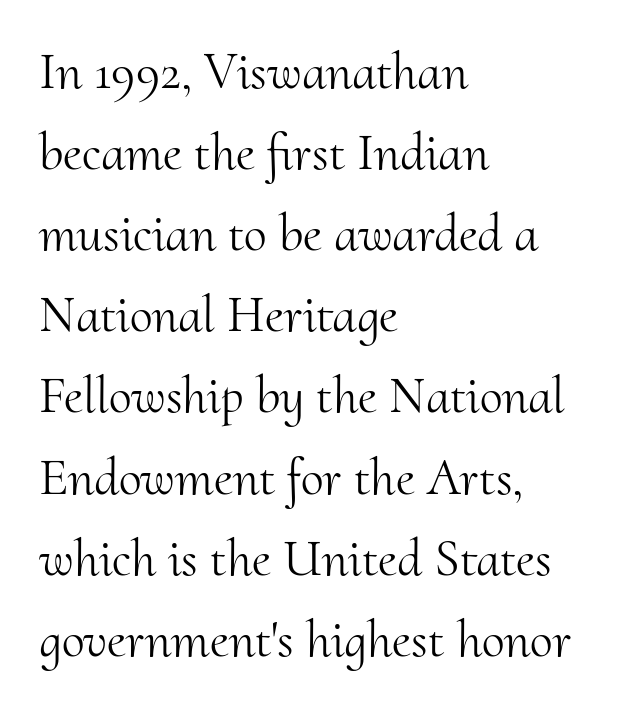
Q: Is the text bold? A: No.
Q: Is the text italic (slanted)? A: No, it is upright.
Q: Is the typeface a serif or a sans-serif typeface? A: Serif.
Q: Is the text underlined? A: No.
Q: How is the paragraph aligned? A: Left-aligned.
Q: Is the spacing between letters normal or unusually wide? A: Normal.
Q: Is the spacing between lines tight, normal or loose? A: Normal.
Q: Width (condensed, normal, or wide)? A: Normal.
Q: Stroke contrast? A: Medium.
Q: x-height? A: Small.
Q: Monospaced? A: No.
